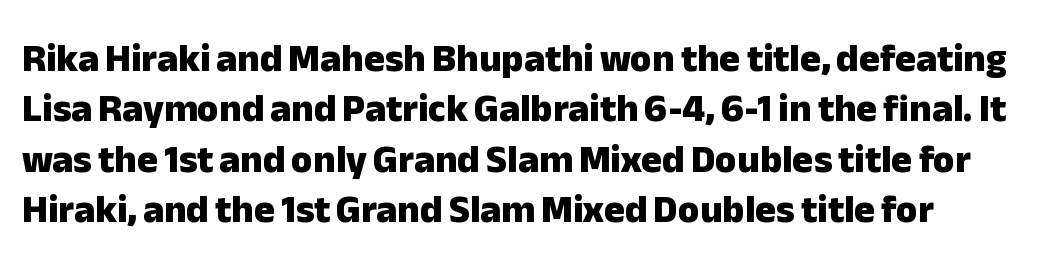
Q: Is the text bold? A: Yes.
Q: Is the text italic (slanted)? A: No, it is upright.
Q: Is the typeface a serif or a sans-serif typeface? A: Sans-serif.
Q: Is the text underlined? A: No.
Q: Is the spacing between letters normal or unusually wide? A: Normal.
Q: Is the spacing between lines tight, normal or loose? A: Normal.
Q: Width (condensed, normal, or wide)? A: Normal.
Q: Stroke contrast? A: Low.
Q: x-height? A: Medium.
Q: Monospaced? A: No.
